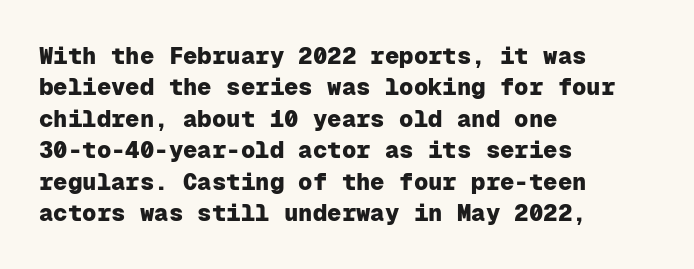
The image shows 24 px bold type, upright; set left-aligned, normal line spacing (1.31x), normal letter spacing, not underlined.
